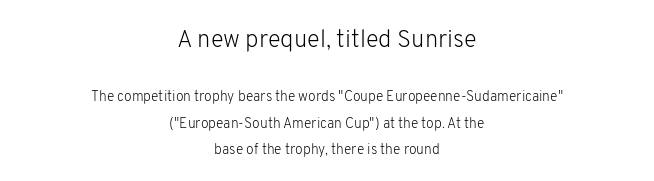
No word sits above an underline. A quiet, ordinary-to-light weight characterises the typeface. Which margin do the lines hug? Neither — every line sits in the middle. Between these two stacked blocks, the higher one wins on size. Every character sits straight up, as roman type does.
